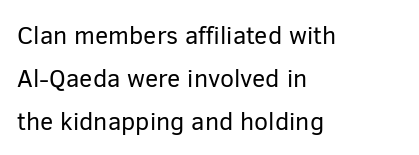
Q: Is the text bold? A: No.
Q: Is the text italic (slanted)? A: No, it is upright.
Q: Is the text underlined? A: No.
Q: How is the paragraph aligned? A: Left-aligned.
Q: Is the spacing between letters normal or unusually wide? A: Normal.
